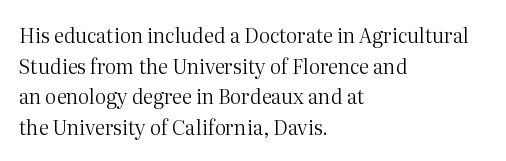
Q: Is the text bold? A: No.
Q: Is the text italic (slanted)? A: No, it is upright.
Q: Is the text underlined? A: No.
Q: How is the paragraph aligned? A: Left-aligned.
Q: Is the spacing between letters normal or unusually wide? A: Normal.
Q: Is the spacing between lines tight, normal or loose? A: Normal.
